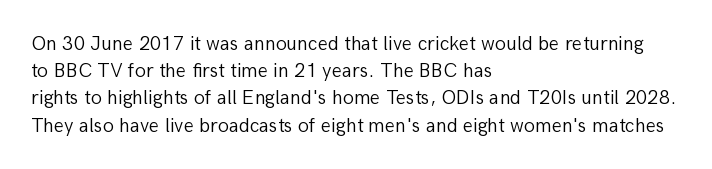
{"italic": "no", "bold": "no", "underline": "no", "align": "left", "line_spacing": "normal", "line_spacing_ratio": 1.36, "letter_spacing": "normal", "letter_spacing_em": 0.0, "glyph_px": 20}
